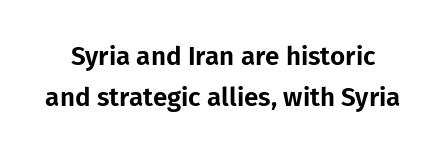
Q: Is the text italic (slanted)? A: No, it is upright.
Q: Is the text underlined? A: No.
Q: Is the spacing between letters normal or unusually wide? A: Normal.
Q: Is the spacing between lines tight, normal or loose? A: Normal.
